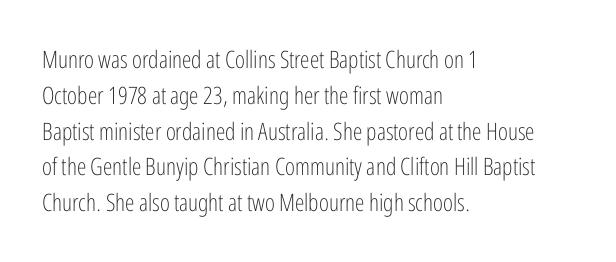
{"italic": "no", "bold": "no", "underline": "no", "align": "left", "line_spacing": "normal", "line_spacing_ratio": 1.49, "letter_spacing": "normal", "letter_spacing_em": 0.0, "glyph_px": 24}
